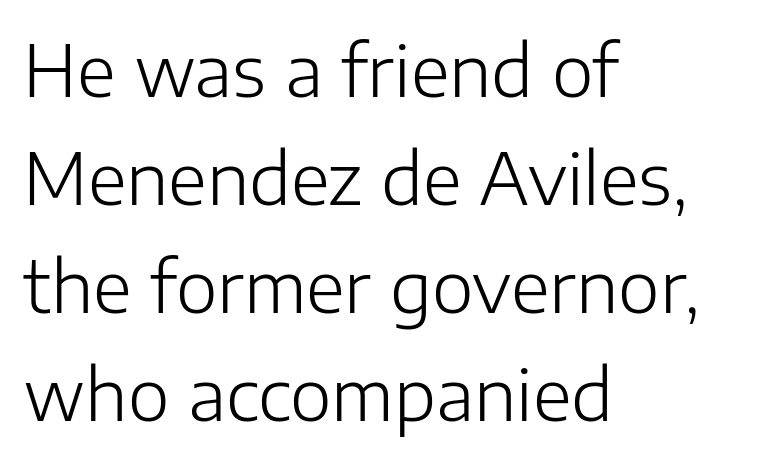
Quick note: underline off. Leading matches the norm, producing a regular column. These glyphs show unthickened strokes, regular width or finer. Unlike a traditional serif, this face leaves its strokes unadorned.
